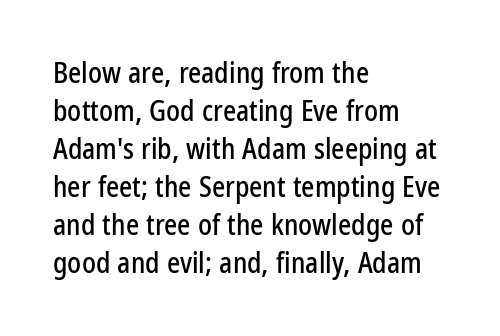
Q: Is the text italic (slanted)? A: No, it is upright.
Q: Is the typeface a serif or a sans-serif typeface? A: Sans-serif.
Q: Is the text underlined? A: No.
Q: How is the paragraph aligned? A: Left-aligned.
Q: Is the spacing between letters normal or unusually wide? A: Normal.
Q: Is the spacing between lines tight, normal or loose? A: Normal.
Q: Width (condensed, normal, or wide)? A: Condensed.
Q: Stroke contrast? A: Low.
Q: x-height? A: Medium.
Q: Monospaced? A: No.
